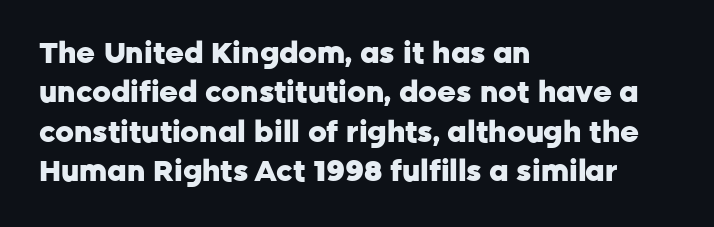
Q: Is the text bold? A: Yes.
Q: Is the text italic (slanted)? A: No, it is upright.
Q: Is the typeface a serif or a sans-serif typeface? A: Sans-serif.
Q: Is the text underlined? A: No.
Q: How is the paragraph aligned? A: Left-aligned.
Q: Is the spacing between letters normal or unusually wide? A: Normal.
Q: Is the spacing between lines tight, normal or loose? A: Normal.
Q: Width (condensed, normal, or wide)? A: Normal.
Q: Stroke contrast? A: Low.
Q: x-height? A: Medium.
Q: Monospaced? A: No.
